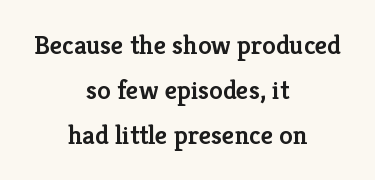
Q: Is the text bold? A: Semi-bold.
Q: Is the text italic (slanted)? A: No, it is upright.
Q: Is the text underlined? A: No.
Q: How is the paragraph aligned? A: Centered.
Q: Is the spacing between letters normal or unusually wide? A: Normal.
Q: Is the spacing between lines tight, normal or loose? A: Normal.
